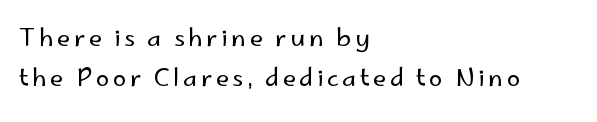
Q: Is the text bold? A: No.
Q: Is the text italic (slanted)? A: No, it is upright.
Q: Is the text underlined? A: No.
Q: How is the paragraph aligned? A: Left-aligned.
Q: Is the spacing between lines tight, normal or loose? A: Normal.
